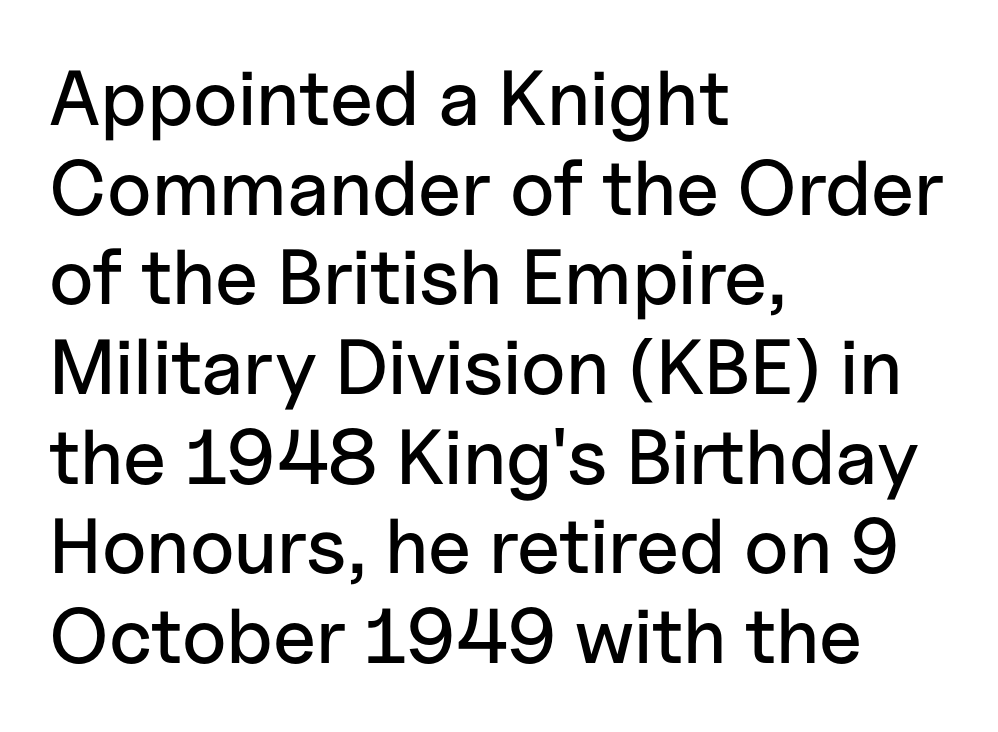
Q: Is the text italic (slanted)? A: No, it is upright.
Q: Is the typeface a serif or a sans-serif typeface? A: Sans-serif.
Q: Is the text underlined? A: No.
Q: How is the paragraph aligned? A: Left-aligned.
Q: Is the spacing between letters normal or unusually wide? A: Normal.
Q: Is the spacing between lines tight, normal or loose? A: Tight.
Q: Width (condensed, normal, or wide)? A: Normal.
Q: Stroke contrast? A: Low.
Q: x-height? A: Medium.
Q: Monospaced? A: No.
